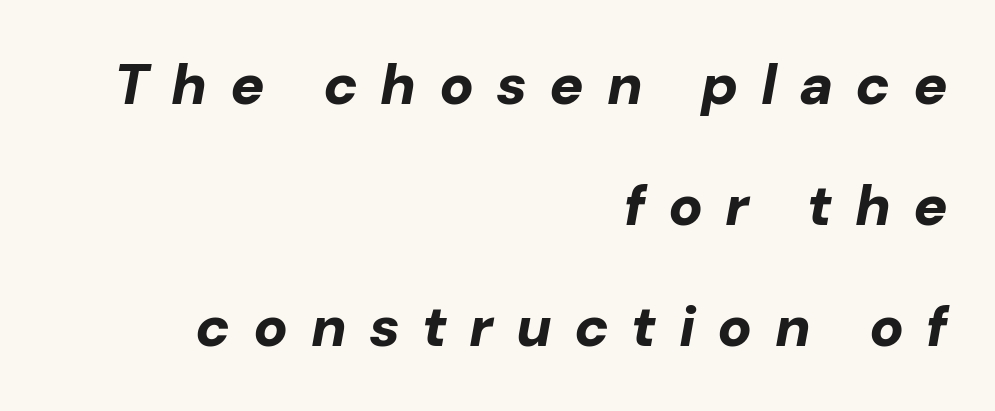
This rendering features lettering with no underline. Here the designer chose a conventional face with non-uniform glyph widths. The horizontal fit of the characters is loose and conspicuously gappy. The passage shown stacks its lines with a broad gap. The setting favours the right margin, as signatures and pull-quotes sometimes do. An italicized treatment has been applied to the whole sample.
